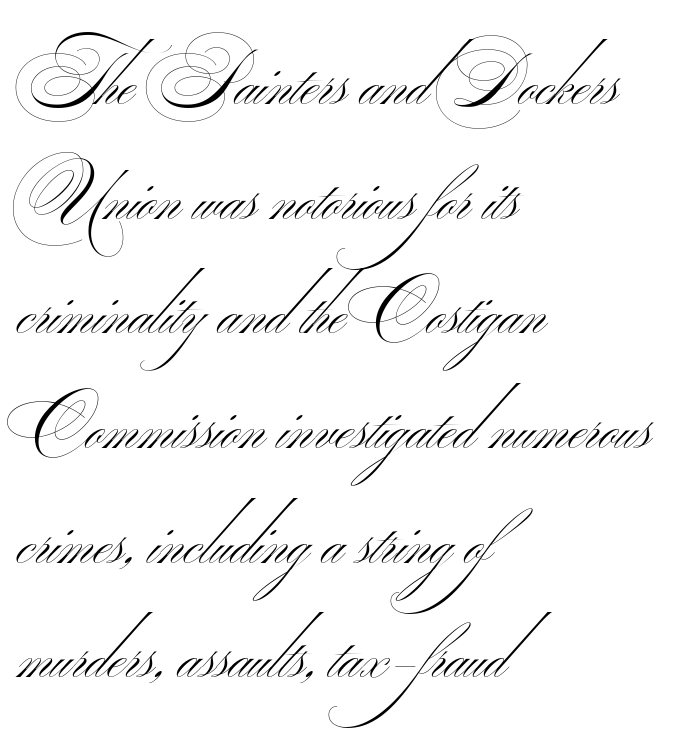
Nothing unusual about the tracking: characters are spaced as the font intends. Line beginnings align vertically; line endings do not. The passage shown is not bold in any degree. Look at the bottom of the vertical strokes: they stop flat, with no serifs. Descenders are the only things crossing below the line. Spacing verdict: proportional, widths tailored to each character.
